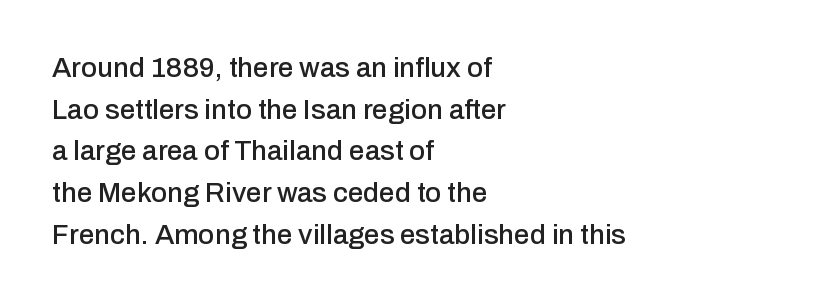
The image shows 28 px sans-serif type, upright; set left-aligned, normal line spacing (1.49x), normal letter spacing, not underlined; low stroke contrast and a medium x-height.
